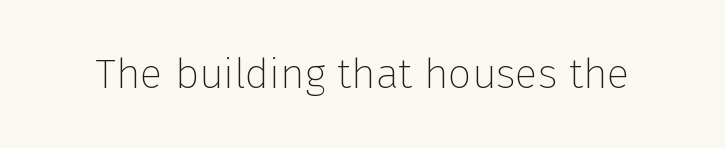
Q: Is the text bold? A: No.
Q: Is the text italic (slanted)? A: No, it is upright.
Q: Is the typeface a serif or a sans-serif typeface? A: Sans-serif.
Q: Is the text underlined? A: No.
Q: Is the spacing between letters normal or unusually wide? A: Normal.
Q: Width (condensed, normal, or wide)? A: Normal.
Q: Stroke contrast? A: Low.
Q: x-height? A: Medium.
Q: Monospaced? A: No.
